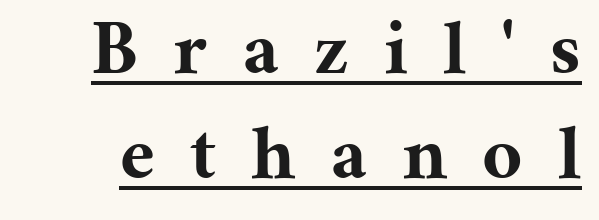
The image shows 78 px bold serif type, upright; set normal line spacing (1.34x), unusually wide letter spacing (+0.45 em), underlined; medium stroke contrast and a medium x-height.
